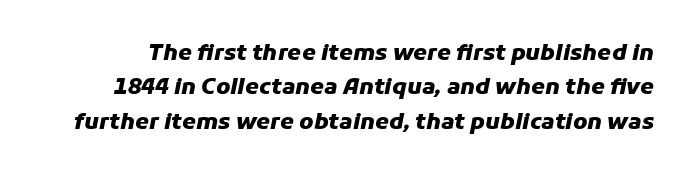
Whoever set this chose a conventional vertical rhythm. Characters are canted at an angle relative to the baseline's perpendicular. The gap between lines stays unmarked. You could call the tracking neutral — neither tight nor loose. The passage shown is emphatically bold.
